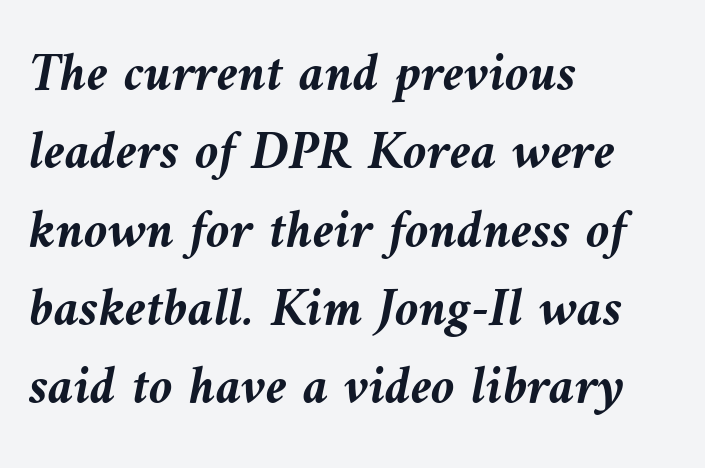
Q: Is the text bold? A: Yes.
Q: Is the text italic (slanted)? A: Yes, it leans left by about 9 degrees.
Q: Is the text underlined? A: No.
Q: How is the paragraph aligned? A: Left-aligned.
Q: Is the spacing between letters normal or unusually wide? A: Normal.
Q: Is the spacing between lines tight, normal or loose? A: Normal.
Q: Width (condensed, normal, or wide)? A: Normal.
Q: Stroke contrast? A: Medium.
Q: x-height? A: Medium.
Q: Monospaced? A: No.
